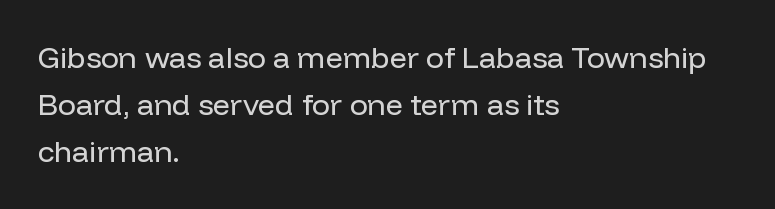
Q: Is the text bold? A: No.
Q: Is the text italic (slanted)? A: No, it is upright.
Q: Is the typeface a serif or a sans-serif typeface? A: Sans-serif.
Q: Is the text underlined? A: No.
Q: How is the paragraph aligned? A: Left-aligned.
Q: Is the spacing between letters normal or unusually wide? A: Normal.
Q: Is the spacing between lines tight, normal or loose? A: Normal.
Q: Width (condensed, normal, or wide)? A: Normal.
Q: Stroke contrast? A: Low.
Q: x-height? A: Medium.
Q: Monospaced? A: No.
